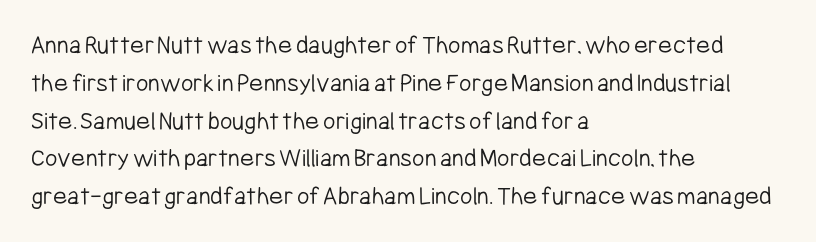
Short note: letters normally spaced. These lines are set flush left with a ragged right edge. The passage shown is not bold in any degree. Rows of type keep a routine distance in the vertical direction. This is the regular roman posture of the typeface.
